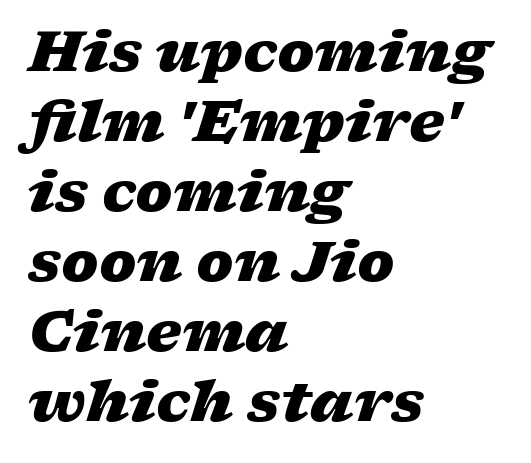
The image shows 56 px heavy, wide type, italic (leaning right); set left-aligned, normal line spacing (1.25x), normal letter spacing, not underlined; low stroke contrast and a medium x-height.
